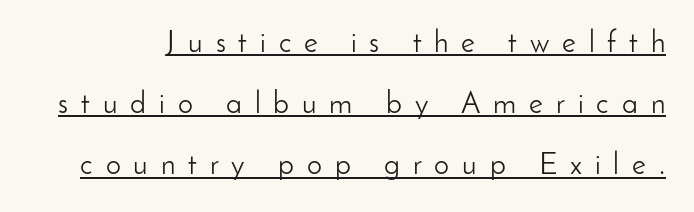
Unlike italic type, these characters show no tilt at all. In designer terms, the underline attribute is active on this setting. The typesetting does not lean heavy: it is not bold. Is the letter spacing exaggerated? Yes — the characters are pushed far apart.
